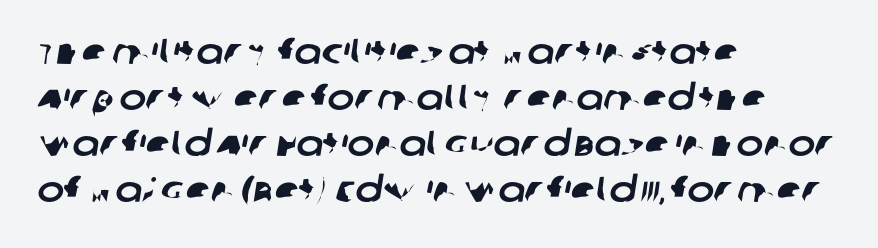
Look at the tracking — it's just the regular setting, nothing added. Nothing sits at the stroke ends, so this counts as sans-serif. Compared with a centered layout, this one pins lines to the left instead. Is there much room between lines? A standard amount, neither cramped nor airy. Looks like regular typesetting: each glyph gets only the width it needs. The space directly below the letters is spotless.
